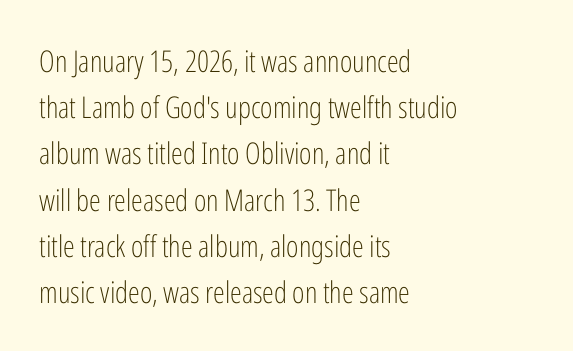
{"serif": "no", "italic": "no", "bold": "no", "weight": "light", "width": "condensed", "stroke_contrast": "low", "x_height": "medium", "monospaced": "no", "underline": "no", "align": "left", "line_spacing": "normal", "line_spacing_ratio": 1.54, "letter_spacing": "normal", "letter_spacing_em": 0.0, "glyph_px": 30}
